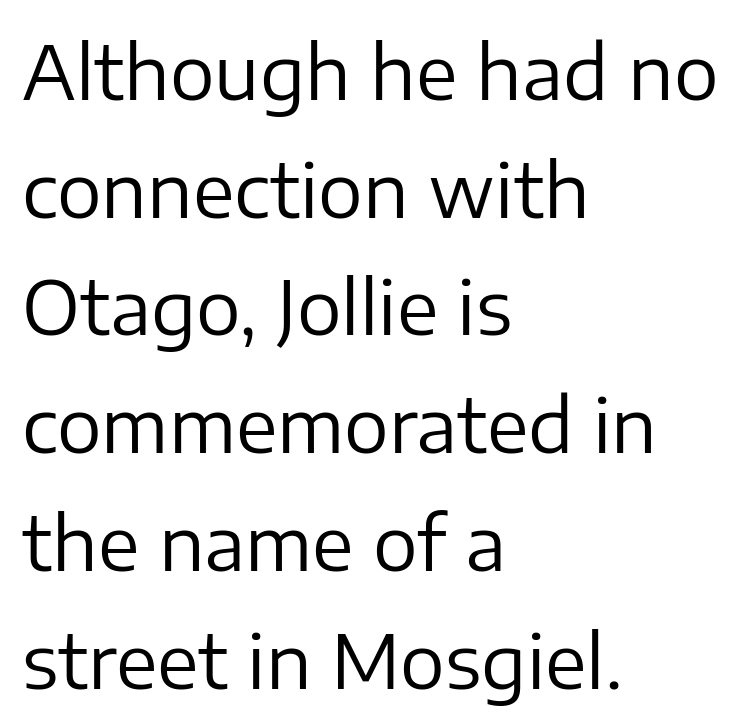
The image shows 75 px regular-weight sans-serif type, upright; set left-aligned, normal line spacing (1.57x), normal letter spacing, not underlined; low stroke contrast and a medium x-height.
